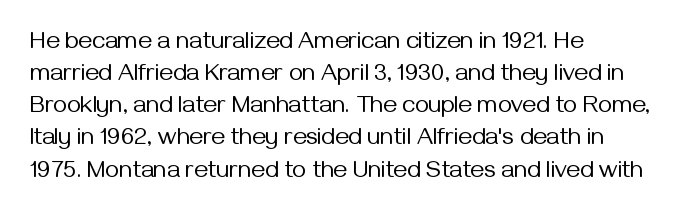
Q: Is the text bold? A: No.
Q: Is the text italic (slanted)? A: No, it is upright.
Q: Is the text underlined? A: No.
Q: How is the paragraph aligned? A: Left-aligned.
Q: Is the spacing between letters normal or unusually wide? A: Normal.
Q: Is the spacing between lines tight, normal or loose? A: Normal.
